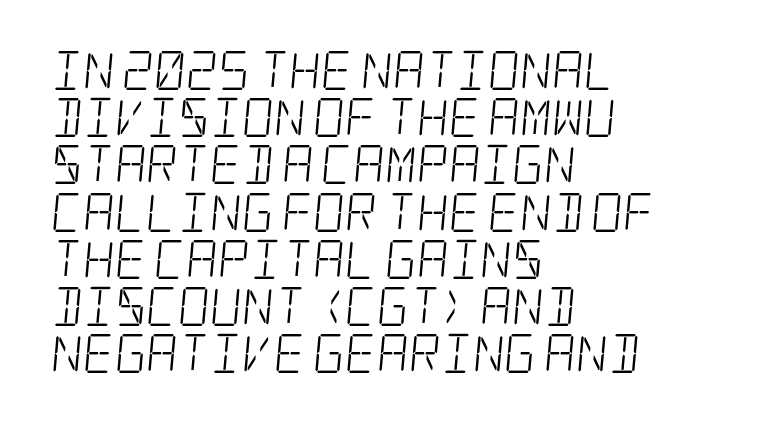
{"serif": "yes", "bold": "no", "weight": "light", "width": "condensed", "stroke_contrast": "low", "x_height": "large", "underline": "no", "align": "left", "line_spacing_ratio": 1.21, "letter_spacing": "normal", "letter_spacing_em": 0.0, "glyph_px": 39}
